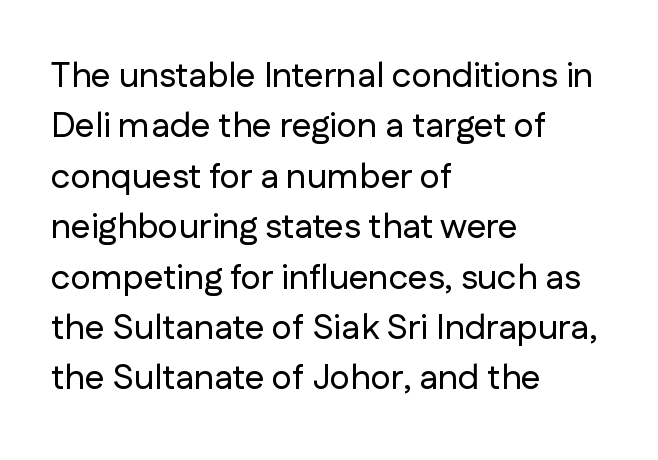
The image shows 35 px sans-serif type, upright; set left-aligned, normal line spacing (1.44x), normal letter spacing, not underlined; low stroke contrast and a medium x-height.
